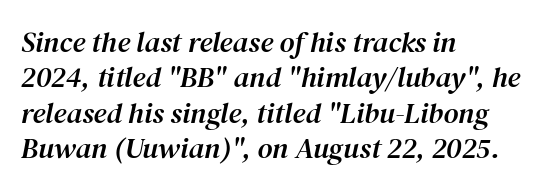
{"serif": "yes", "italic": "yes", "lean": "right", "slant_degrees": 12, "width": "normal", "stroke_contrast": "medium", "x_height": "medium", "monospaced": "no", "underline": "no", "align": "left", "line_spacing_ratio": 1.22, "letter_spacing": "normal", "letter_spacing_em": 0.0, "glyph_px": 29}
